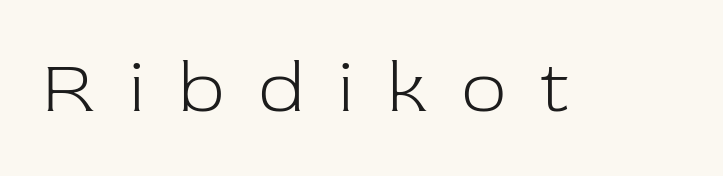
{"serif": "yes", "italic": "no", "bold": "no", "weight": "light", "width": "normal", "stroke_contrast": "low", "x_height": "medium", "monospaced": "no", "underline": "no", "letter_spacing": "wide", "letter_spacing_em": 0.48, "glyph_px": 73}
